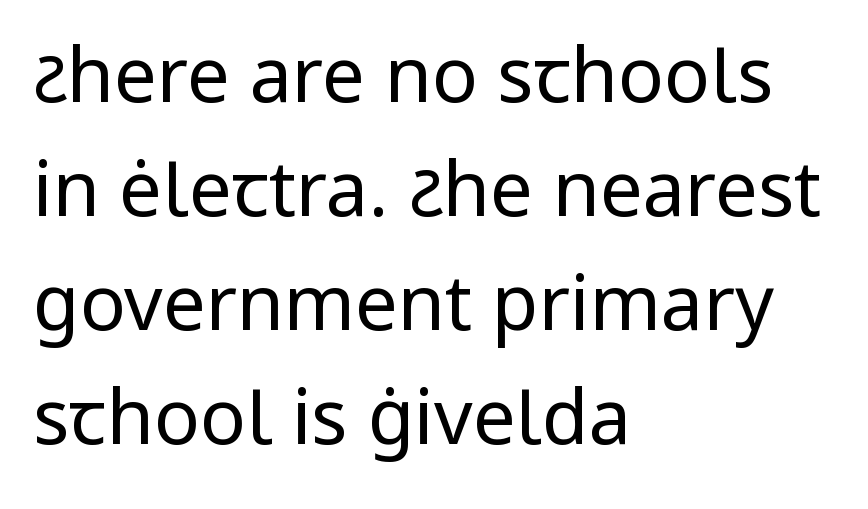
Q: Is the text bold? A: No.
Q: Is the text italic (slanted)? A: No, it is upright.
Q: Is the typeface a serif or a sans-serif typeface? A: Sans-serif.
Q: Is the text underlined? A: No.
Q: How is the paragraph aligned? A: Left-aligned.
Q: Is the spacing between letters normal or unusually wide? A: Normal.
Q: Is the spacing between lines tight, normal or loose? A: Normal.
Q: Width (condensed, normal, or wide)? A: Normal.
Q: Stroke contrast? A: Low.
Q: x-height? A: Medium.
Q: Monospaced? A: No.
